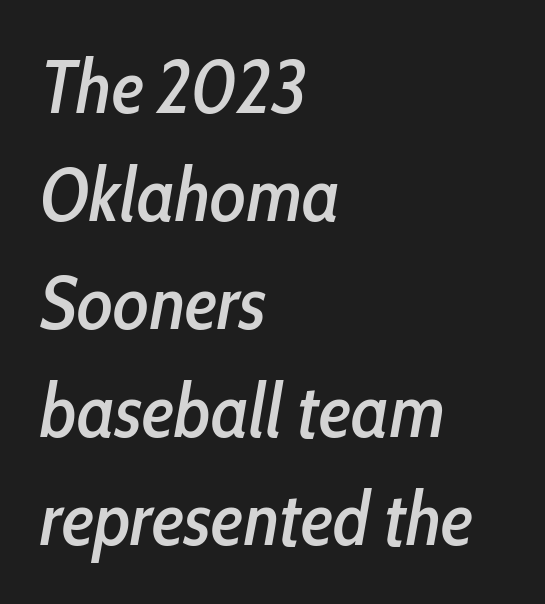
The zone under the glyphs is completely vacant. Does the copy run flush right? No — it runs flush left. There is no visible air inserted between adjacent glyphs. Whoever set this chose a conventional vertical rhythm. The font's italic variant was chosen for this text. Proportional: the letters do not fall into vertical columns.
